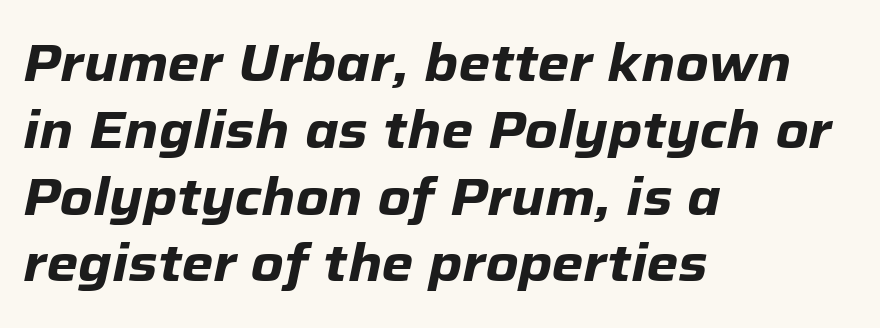
The image shows 51 px heavy type, italic (leaning right); set left-aligned, normal line spacing (1.31x), normal letter spacing, not underlined; low stroke contrast and a medium x-height.
